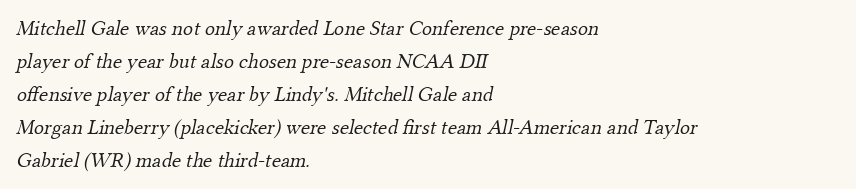
The image shows 21 px text type; set left-aligned, normal line spacing (1.57x), normal letter spacing, not underlined.
